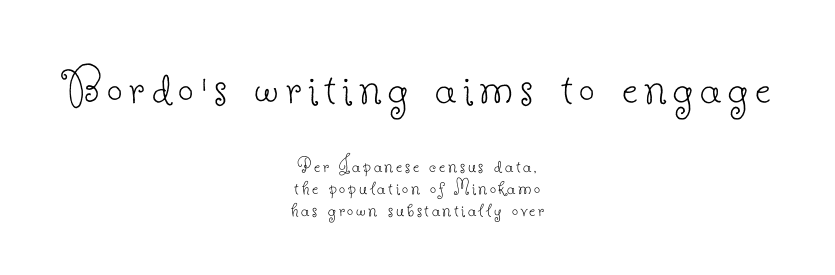
The typesetter chose a symmetrical, centered arrangement here. Baseline-to-baseline distance is barely more than the letter height. I'd call this a serif setting — the letters wear small feet. Note the varied advance widths — an 'i' is clearly narrower than an 'm'.
